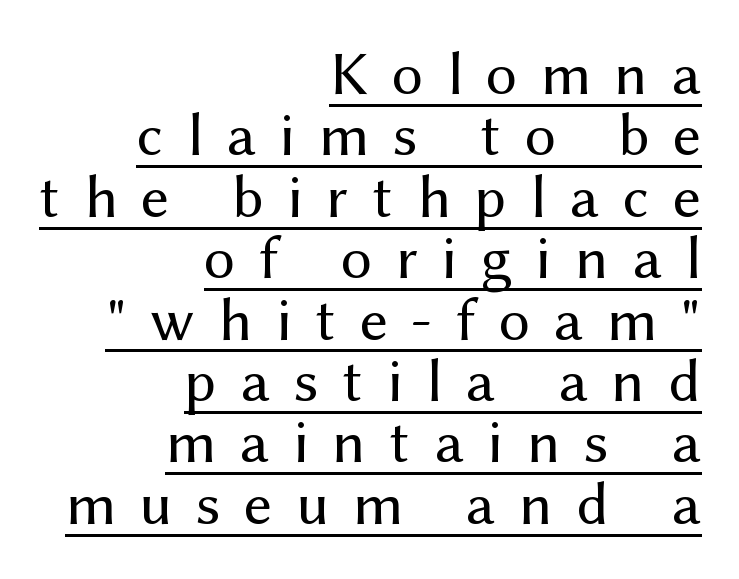
The image shows 62 px regular-weight sans-serif type, upright; set right-aligned, tight line spacing (0.99x), unusually wide letter spacing (+0.38 em), underlined; medium stroke contrast and a medium x-height.
